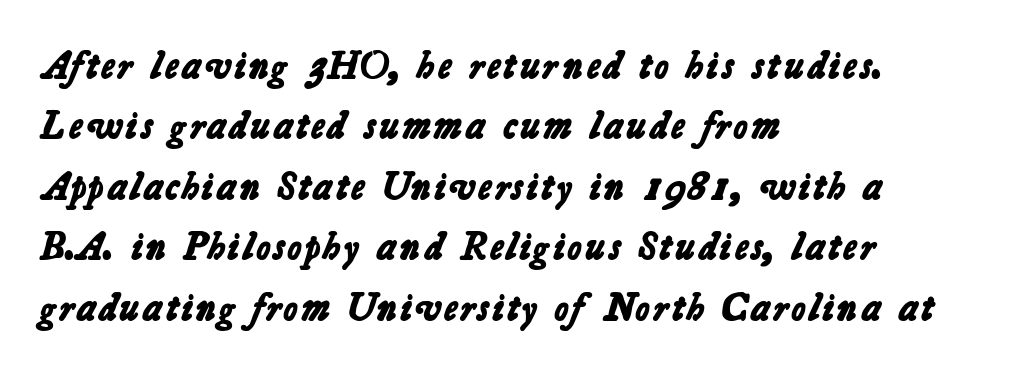
Q: Is the text bold? A: Yes.
Q: Is the typeface a serif or a sans-serif typeface? A: Sans-serif.
Q: Is the text underlined? A: No.
Q: How is the paragraph aligned? A: Left-aligned.
Q: Is the spacing between letters normal or unusually wide? A: Normal.
Q: Is the spacing between lines tight, normal or loose? A: Normal.
Q: Width (condensed, normal, or wide)? A: Normal.
Q: Stroke contrast? A: Low.
Q: x-height? A: Medium.
Q: Monospaced? A: No.
